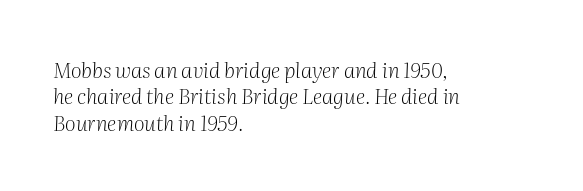
{"italic": "yes", "lean": "right", "slant_degrees": 2, "bold": "no", "underline": "no", "align": "left", "line_spacing": "normal", "line_spacing_ratio": 1.26, "letter_spacing": "normal", "letter_spacing_em": 0.0, "glyph_px": 21}
